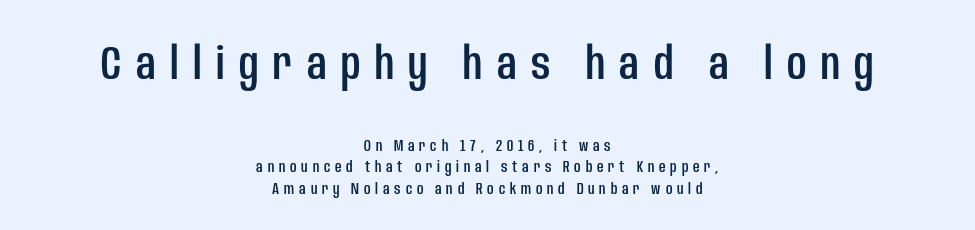
The image shows 48 px condensed sans-serif type, upright; set centered, normal line spacing (1.36x), unusually wide letter spacing (+0.3 em), not underlined; the first (top) block is 3.0x larger; low stroke contrast and a large x-height.
